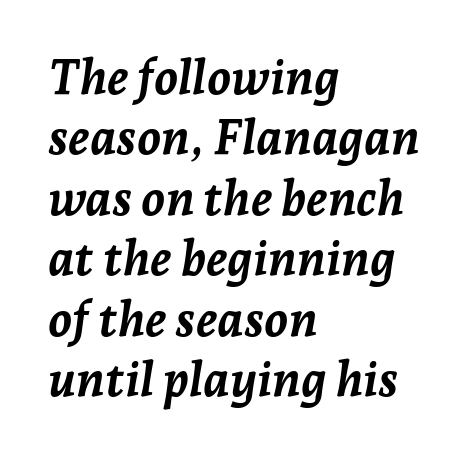
{"italic": "yes", "lean": "right", "slant_degrees": 7, "bold": "yes", "weight": "semibold", "width": "normal", "stroke_contrast": "low", "x_height": "medium", "monospaced": "no", "underline": "no", "align": "left", "line_spacing": "normal", "line_spacing_ratio": 1.26, "letter_spacing": "normal", "letter_spacing_em": 0.0, "glyph_px": 48}
